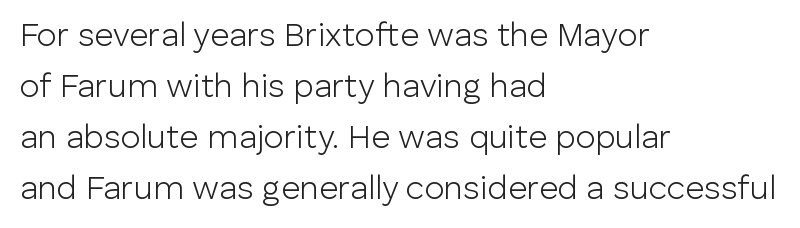
Each letter keeps its own natural width here, so spacing adapts to shape. Horizontally, the lines are justified to the leading edge only. The type sits square on the baseline with zero lean. Glance below the letters and you will spot only blank space.
